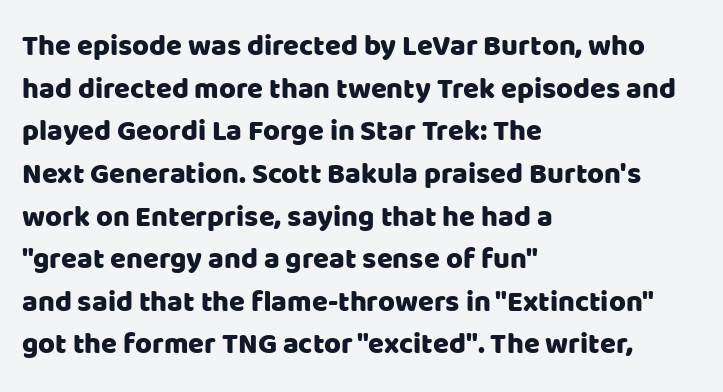
The image shows 29 px sans-serif type, upright; set left-aligned, normal line spacing (1.47x), normal letter spacing, not underlined; low stroke contrast and a large x-height.
